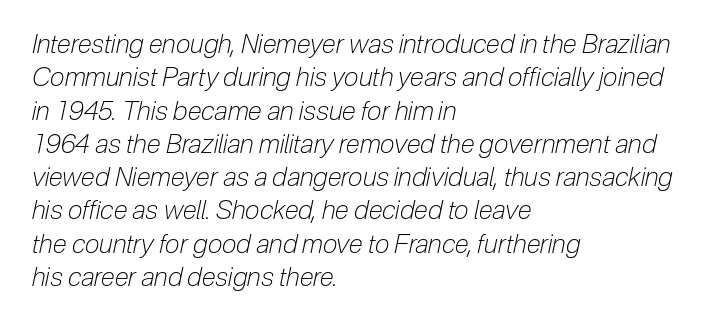
{"italic": "yes", "lean": "right", "slant_degrees": 12, "bold": "no", "underline": "no", "align": "left", "line_spacing": "normal", "line_spacing_ratio": 1.28, "letter_spacing": "normal", "letter_spacing_em": 0.0, "glyph_px": 26}
